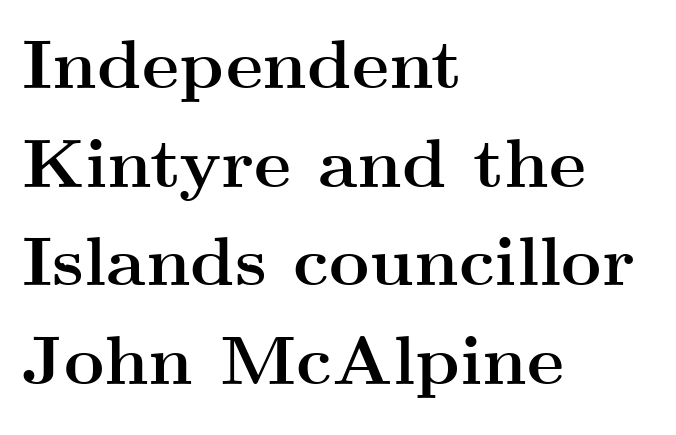
The image shows 70 px semibold, wide serif type, upright; set left-aligned, normal line spacing (1.41x), normal letter spacing, not underlined; medium stroke contrast and a small x-height.
